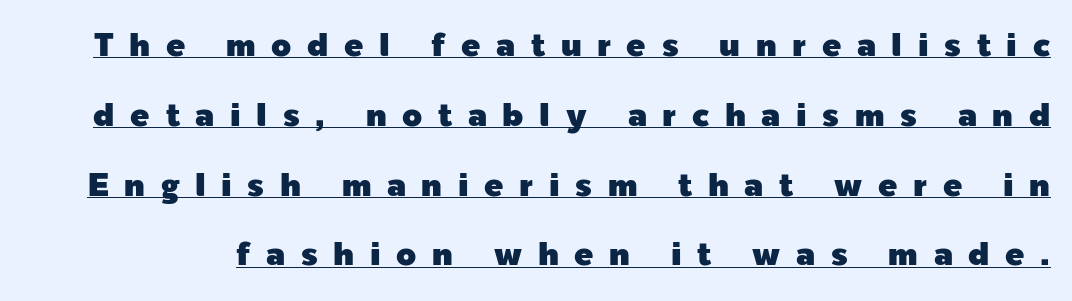
{"serif": "no", "italic": "no", "width": "normal", "x_height": "medium", "monospaced": "no", "underline": "yes", "line_spacing": "loose", "line_spacing_ratio": 2.18, "letter_spacing": "wide", "letter_spacing_em": 0.49, "glyph_px": 32}
